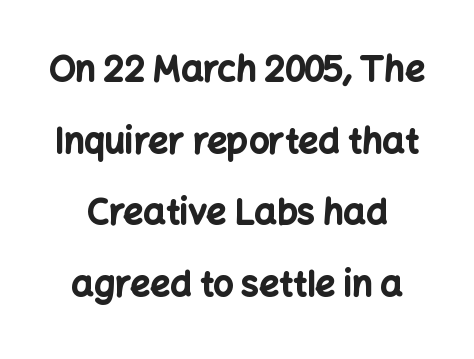
Nope, no serifs anywhere on these letters. In terms of posture, this sample is upright. The passage shown is typed in a proportional face where columns would drift. Heavy, bold letterforms. Rule under the text: the space is simply empty. In terms of letterspacing, this is plain default setting.
